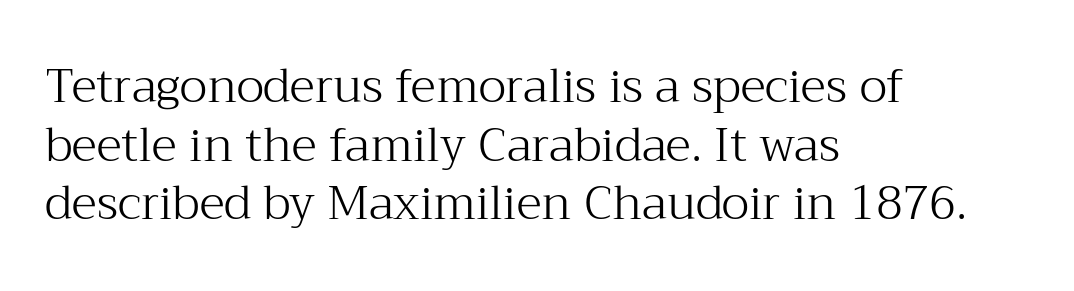
The image shows 47 px light serif type, upright; set left-aligned, normal line spacing (1.25x), normal letter spacing, not underlined; medium stroke contrast and a medium x-height.
